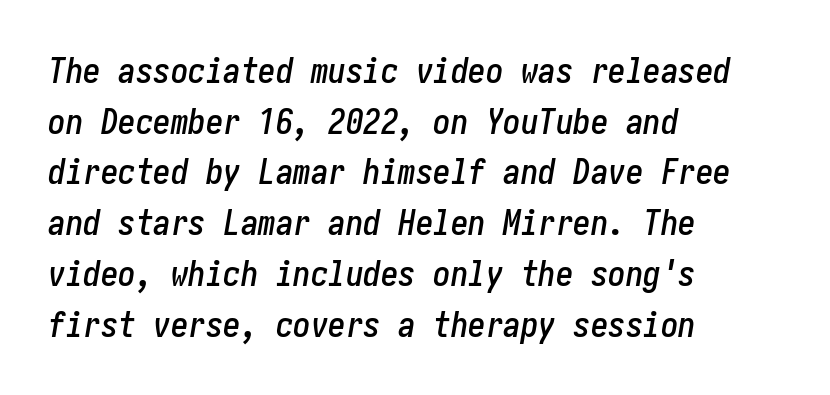
The image shows 35 px condensed type, italic (leaning right); set left-aligned, normal line spacing (1.45x), normal letter spacing, not underlined; low stroke contrast and a medium x-height.
